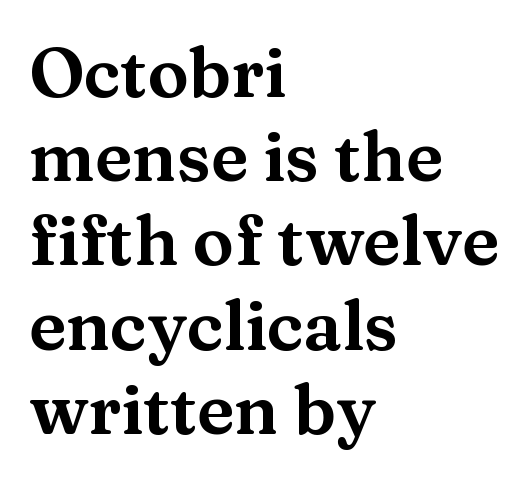
Q: Is the text italic (slanted)? A: No, it is upright.
Q: Is the typeface a serif or a sans-serif typeface? A: Serif.
Q: Is the text underlined? A: No.
Q: How is the paragraph aligned? A: Left-aligned.
Q: Is the spacing between letters normal or unusually wide? A: Normal.
Q: Width (condensed, normal, or wide)? A: Wide.
Q: Stroke contrast? A: Medium.
Q: x-height? A: Medium.
Q: Monospaced? A: No.
